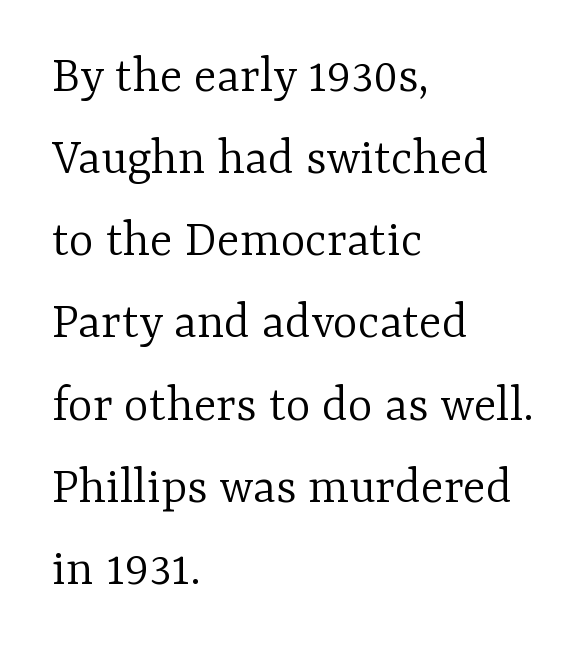
Q: Is the text bold? A: No.
Q: Is the text italic (slanted)? A: No, it is upright.
Q: Is the typeface a serif or a sans-serif typeface? A: Serif.
Q: Is the text underlined? A: No.
Q: How is the paragraph aligned? A: Left-aligned.
Q: Is the spacing between letters normal or unusually wide? A: Normal.
Q: Is the spacing between lines tight, normal or loose? A: Normal.
Q: Width (condensed, normal, or wide)? A: Normal.
Q: Stroke contrast? A: Low.
Q: x-height? A: Medium.
Q: Monospaced? A: No.
